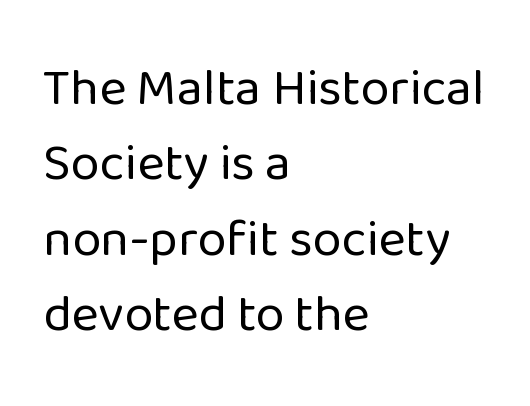
Bare-footed words on every line. The face used here is a sans, in the tradition of grotesques and geometrics. Casual observation: everything's shoved over to the left. Nope, not italic — everything's standing straight. Letter spacing: default.
